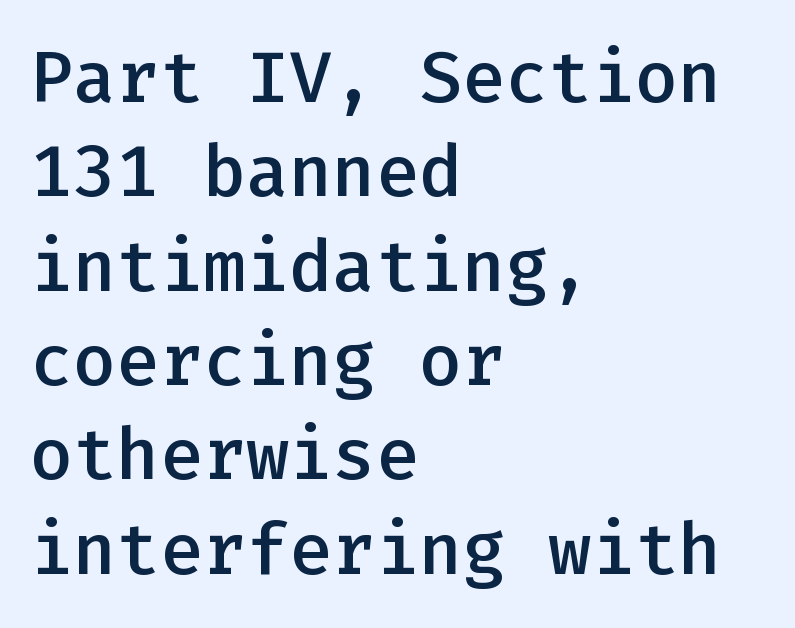
The specimen omits any rule beneath the text block's lines. Leading matches the norm, producing a regular column. Short note: letters normally spaced. Line beginnings align vertically; line endings do not. Spacing verdict: monospaced, one width for all characters. A somewhat darkened texture: the type is semibold rather than bold.
